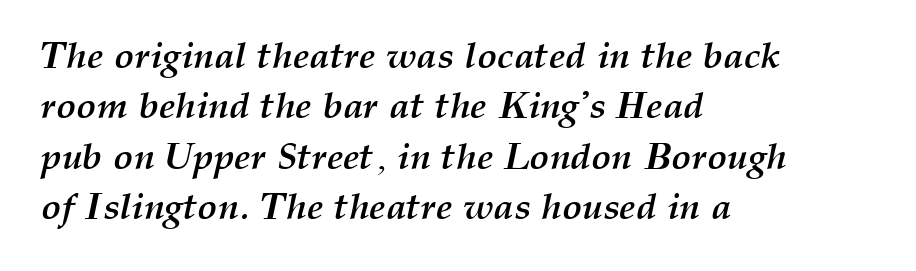
{"italic": "yes", "lean": "right", "slant_degrees": 12, "bold": "yes", "weight": "semibold", "width": "normal", "stroke_contrast": "medium", "x_height": "medium", "monospaced": "no", "underline": "no", "align": "left", "line_spacing": "normal", "line_spacing_ratio": 1.36, "letter_spacing": "normal", "letter_spacing_em": 0.0, "glyph_px": 37}
